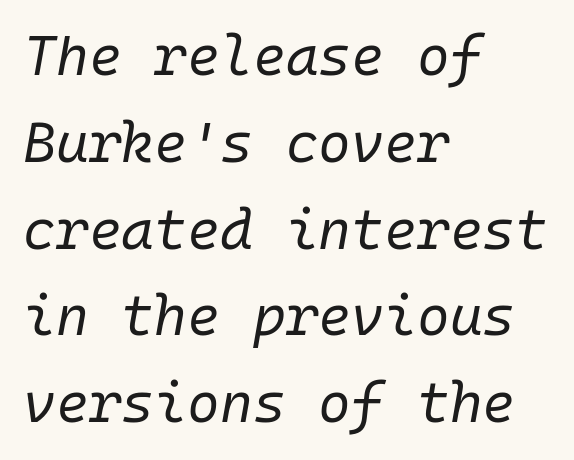
{"italic": "yes", "lean": "right", "slant_degrees": 10, "bold": "no", "weight": "regular", "width": "normal", "stroke_contrast": "low", "x_height": "medium", "monospaced": "yes", "underline": "no", "align": "left", "line_spacing": "normal", "line_spacing_ratio": 1.55, "letter_spacing": "normal", "letter_spacing_em": 0.0, "glyph_px": 56}
